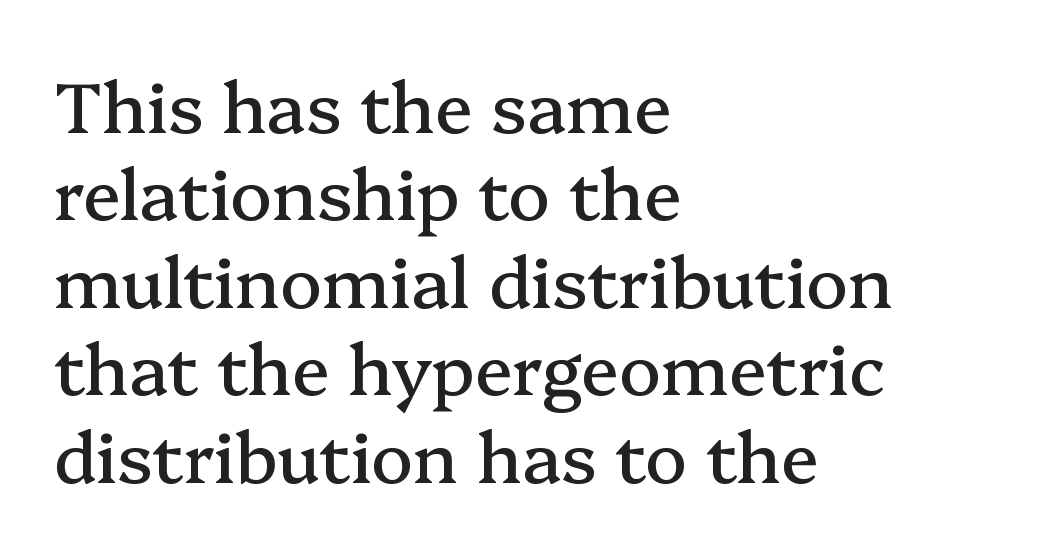
{"serif": "yes", "italic": "no", "width": "normal", "stroke_contrast": "medium", "x_height": "medium", "monospaced": "no", "underline": "no", "align": "left", "line_spacing": "normal", "line_spacing_ratio": 1.25, "letter_spacing": "normal", "letter_spacing_em": 0.0, "glyph_px": 70}
